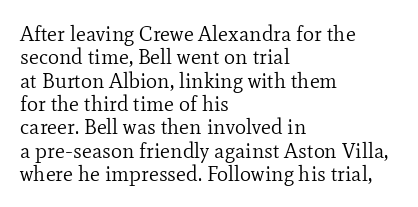
Q: Is the text bold? A: No.
Q: Is the text italic (slanted)? A: No, it is upright.
Q: Is the text underlined? A: No.
Q: How is the paragraph aligned? A: Left-aligned.
Q: Is the spacing between letters normal or unusually wide? A: Normal.
Q: Is the spacing between lines tight, normal or loose? A: Tight.
